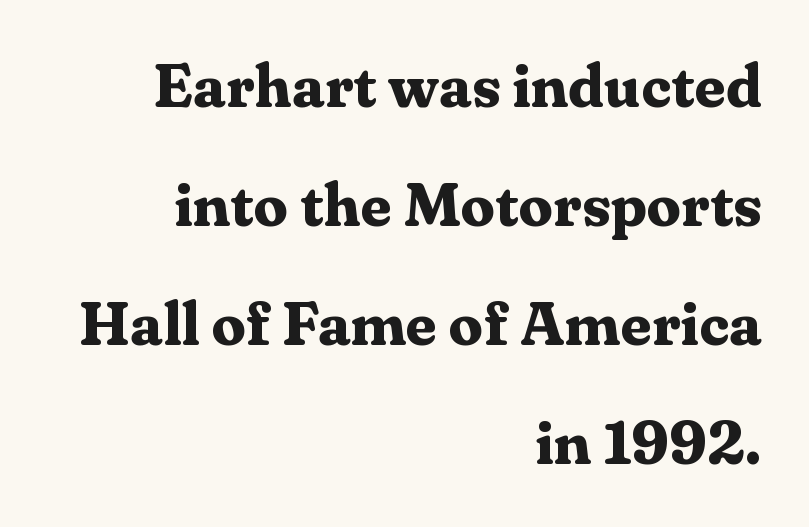
The rendering uses a large line-height, opening up the rows. Stroke thickness is high; the sample reads as a true bold. Plain, unruled lines of type. A typesetter would call this proportional, since set widths differ per character. Students, note that the glyphs here touch the page at normal intervals.
